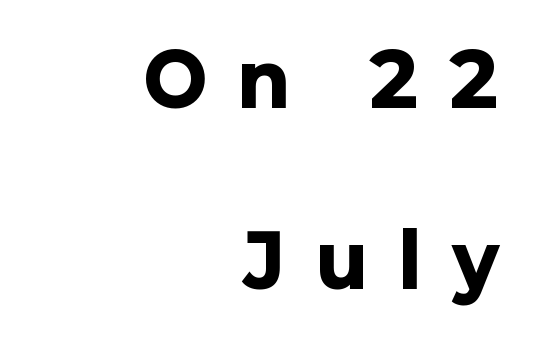
The image shows 73 px heavy sans-serif type, upright; set right-aligned, loose line spacing (2.48x), unusually wide letter spacing (+0.43 em), not underlined; low stroke contrast and a medium x-height.
